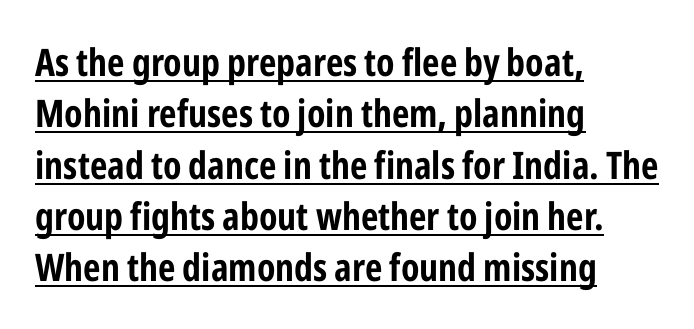
Q: Is the text italic (slanted)? A: No, it is upright.
Q: Is the typeface a serif or a sans-serif typeface? A: Sans-serif.
Q: Is the text underlined? A: Yes.
Q: How is the paragraph aligned? A: Left-aligned.
Q: Is the spacing between letters normal or unusually wide? A: Normal.
Q: Is the spacing between lines tight, normal or loose? A: Normal.
Q: Width (condensed, normal, or wide)? A: Condensed.
Q: Stroke contrast? A: Low.
Q: x-height? A: Medium.
Q: Monospaced? A: No.
